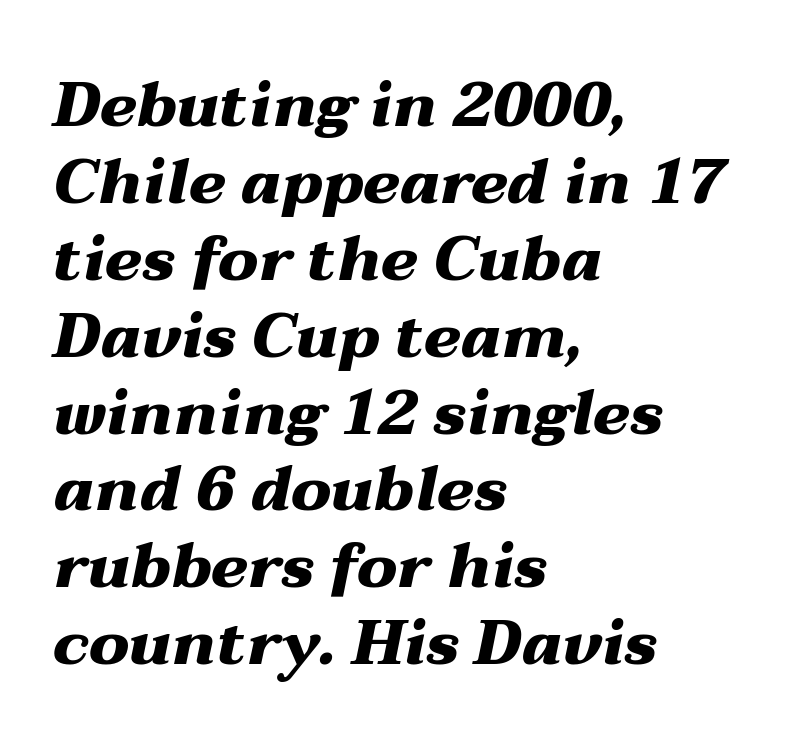
Q: Is the text bold? A: Yes.
Q: Is the text italic (slanted)? A: Yes, it leans right by about 12 degrees.
Q: Is the text underlined? A: No.
Q: How is the paragraph aligned? A: Left-aligned.
Q: Is the spacing between letters normal or unusually wide? A: Normal.
Q: Width (condensed, normal, or wide)? A: Wide.
Q: Stroke contrast? A: Medium.
Q: x-height? A: Medium.
Q: Monospaced? A: No.
